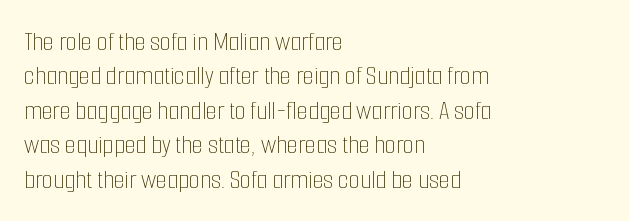
Spacing verdict: proportional, widths tailored to each character. Notice how the stems are strictly vertical — no italics here. A bare baseline throughout the passage. Notice how the passage keeps a crisp vertical edge on the left only.
